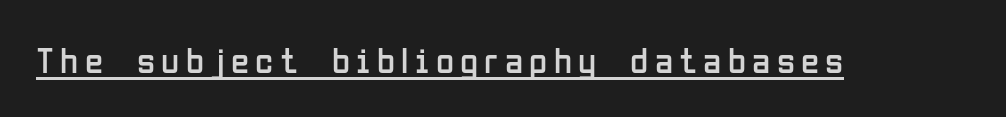
{"serif": "no", "italic": "no", "bold": "no", "weight": "regular", "width": "condensed", "stroke_contrast": "low", "x_height": "medium", "monospaced": "no", "underline": "yes", "glyph_px": 37}
